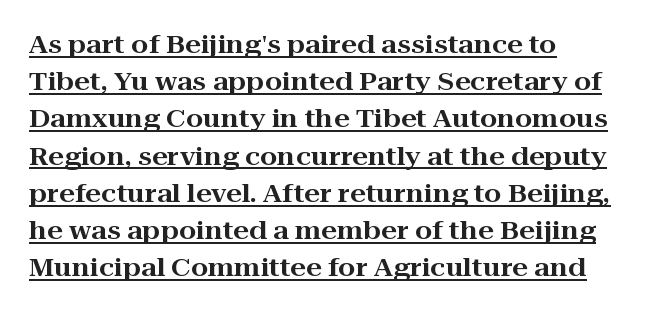
The image shows 25 px text type, upright; set left-aligned, normal line spacing (1.49x), normal letter spacing, underlined.
